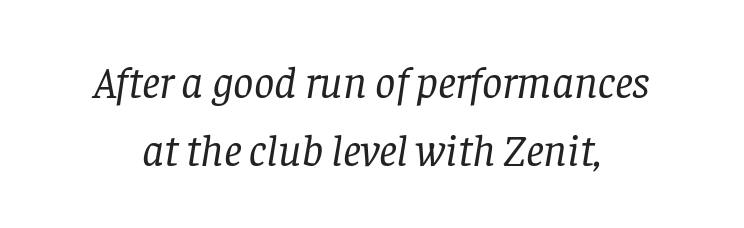
{"serif": "yes", "italic": "yes", "lean": "right", "slant_degrees": 8, "bold": "no", "weight": "regular", "width": "normal", "stroke_contrast": "low", "x_height": "large", "monospaced": "no", "underline": "no", "line_spacing": "normal", "line_spacing_ratio": 1.52, "letter_spacing": "normal", "letter_spacing_em": 0.0, "glyph_px": 45}
